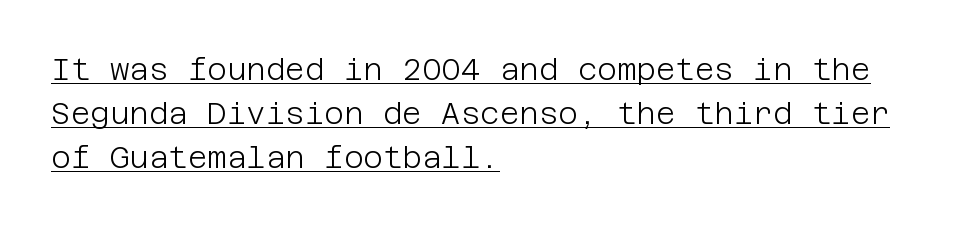
The image shows 30 px light sans-serif type, upright; set left-aligned, normal line spacing (1.47x), normal letter spacing, underlined; low stroke contrast and a large x-height.
